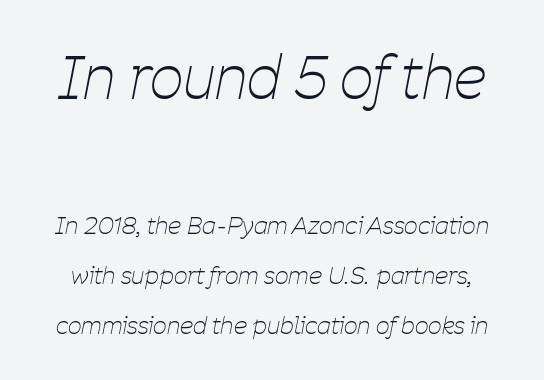
Nobody drew a line under any word here. Scale decreases going downward across the two blocks. Default kerning and tracking; the words read as compact shapes. Rows of type keep a wide berth in the vertical direction. This is oblique type, the kind used for emphasis or titles.
